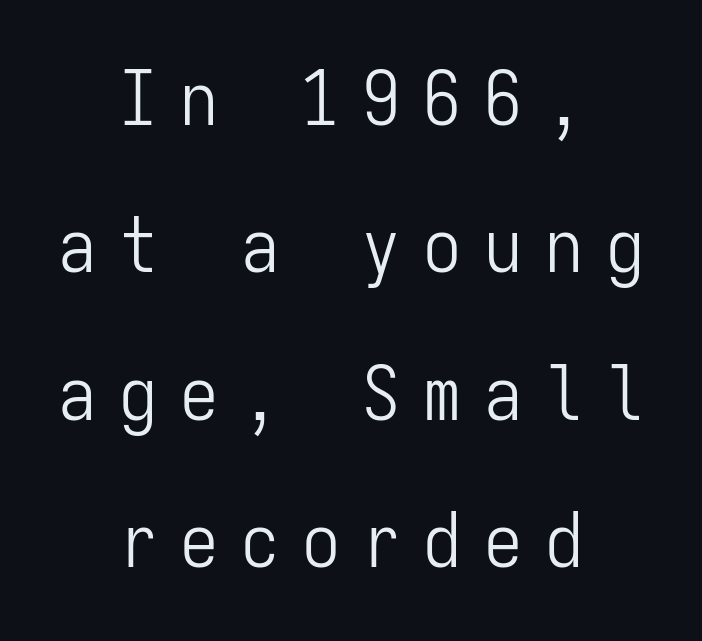
Q: Is the text bold? A: No.
Q: Is the text italic (slanted)? A: No, it is upright.
Q: Is the typeface a serif or a sans-serif typeface? A: Sans-serif.
Q: Is the text underlined? A: No.
Q: How is the paragraph aligned? A: Centered.
Q: Is the spacing between letters normal or unusually wide? A: Unusually wide.
Q: Is the spacing between lines tight, normal or loose? A: Loose.
Q: Width (condensed, normal, or wide)? A: Condensed.
Q: Stroke contrast? A: Low.
Q: x-height? A: Medium.
Q: Monospaced? A: Yes.
